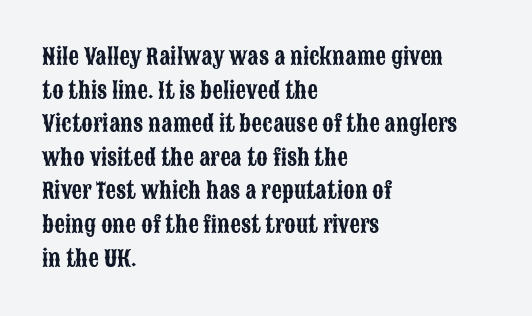
The image shows 21 px text type, upright; set left-aligned, normal line spacing (1.6x), normal letter spacing, not underlined.
